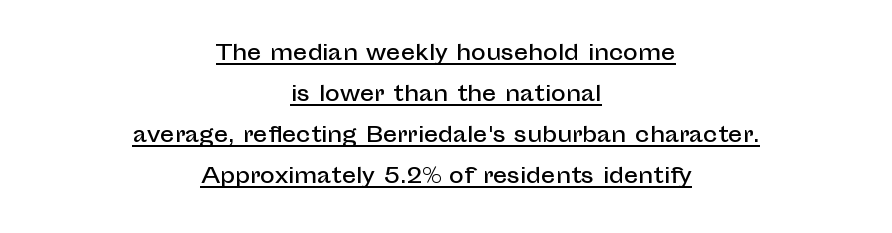
The image shows 20 px text type, upright; set centered, loose line spacing (2.05x), normal letter spacing, underlined.
